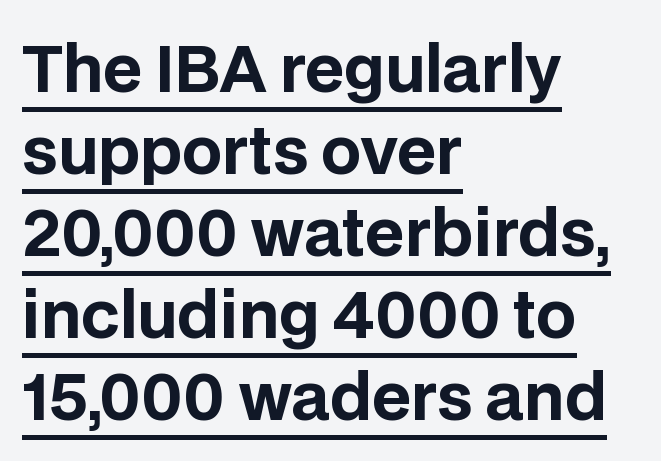
The image shows 63 px bold sans-serif type, upright; set left-aligned, normal line spacing (1.3x), normal letter spacing, underlined; low stroke contrast and a large x-height.
